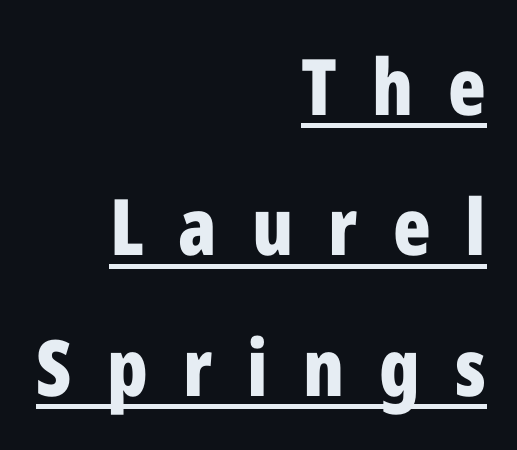
{"serif": "no", "italic": "no", "bold": "yes", "weight": "bold", "width": "condensed", "stroke_contrast": "low", "x_height": "medium", "monospaced": "no", "underline": "yes", "align": "right", "line_spacing_ratio": 1.8, "letter_spacing": "wide", "letter_spacing_em": 0.45, "glyph_px": 78}
